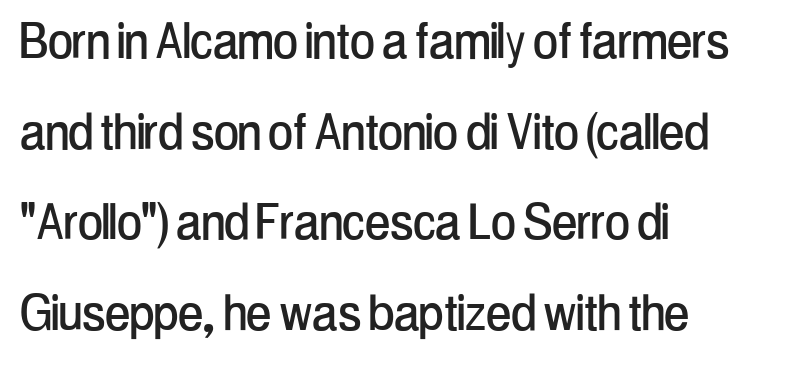
Does the copy run flush right? No — it runs flush left. A normal amount of white space separates one row of letters from the next. In terms of posture, this sample is upright. The area under the type is left untouched.
